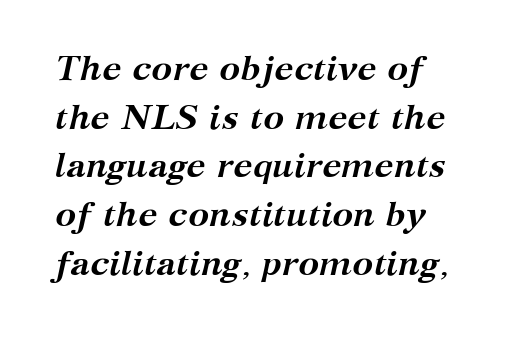
Q: Is the text bold? A: Yes.
Q: Is the text italic (slanted)? A: Yes, it leans right by about 12 degrees.
Q: Is the typeface a serif or a sans-serif typeface? A: Serif.
Q: Is the text underlined? A: No.
Q: Is the spacing between letters normal or unusually wide? A: Normal.
Q: Is the spacing between lines tight, normal or loose? A: Normal.
Q: Width (condensed, normal, or wide)? A: Normal.
Q: Stroke contrast? A: Medium.
Q: x-height? A: Medium.
Q: Monospaced? A: No.
